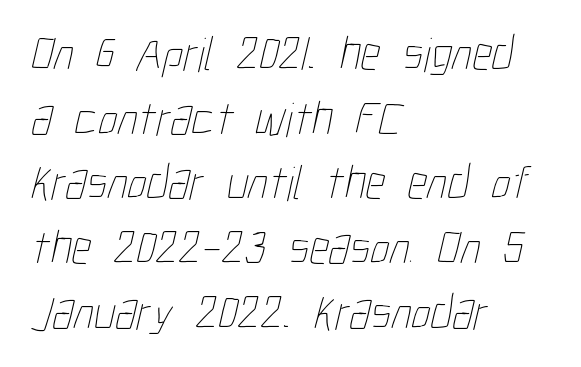
All the whitespace from short lines collects on the right. The font sits on the lighter half of the weight spectrum, regular included. Here the glyphs are tracked normally, forming tight word shapes. What's the leading like? Ordinary, nothing unusual. You could not count columns in this text — the font is proportionally spaced. Lines of text with bare space underneath.
